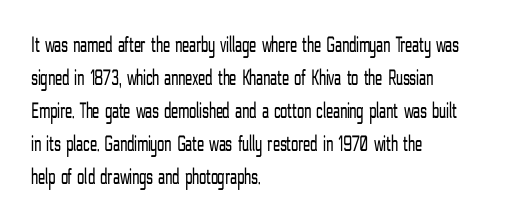
Does extra space separate the letters? No, they use regular spacing. The rendering anchors every line to the left-hand side. The axis of the letterforms is exactly vertical. These lines sit exactly where default settings would place them. Ink coverage per letter is moderate at most. Bare-footed words on every line.
